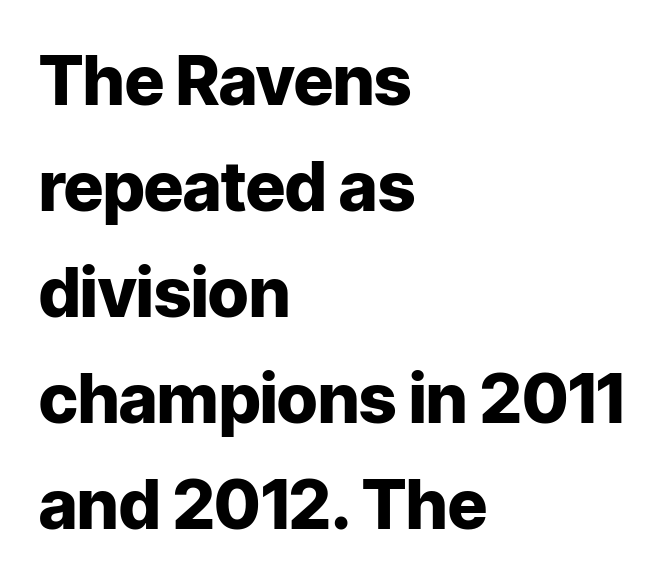
The image shows 68 px heavy sans-serif type, upright; set left-aligned, normal line spacing (1.56x), normal letter spacing, not underlined; low stroke contrast and a medium x-height.
